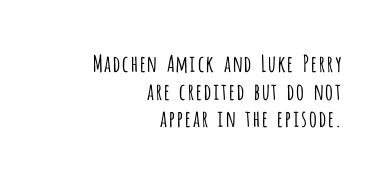
The characters are drawn with everyday or finer stroke widths. No italicization has been applied; the sample stays upright. There is no visible air inserted between adjacent glyphs. Alignment: flush right. The gap between lines stays unmarked.
